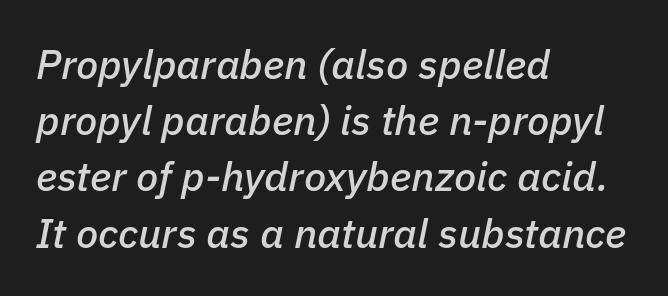
The image shows 41 px text type, italic (leaning right); set left-aligned, normal line spacing (1.37x), normal letter spacing, not underlined; low stroke contrast and a medium x-height.
